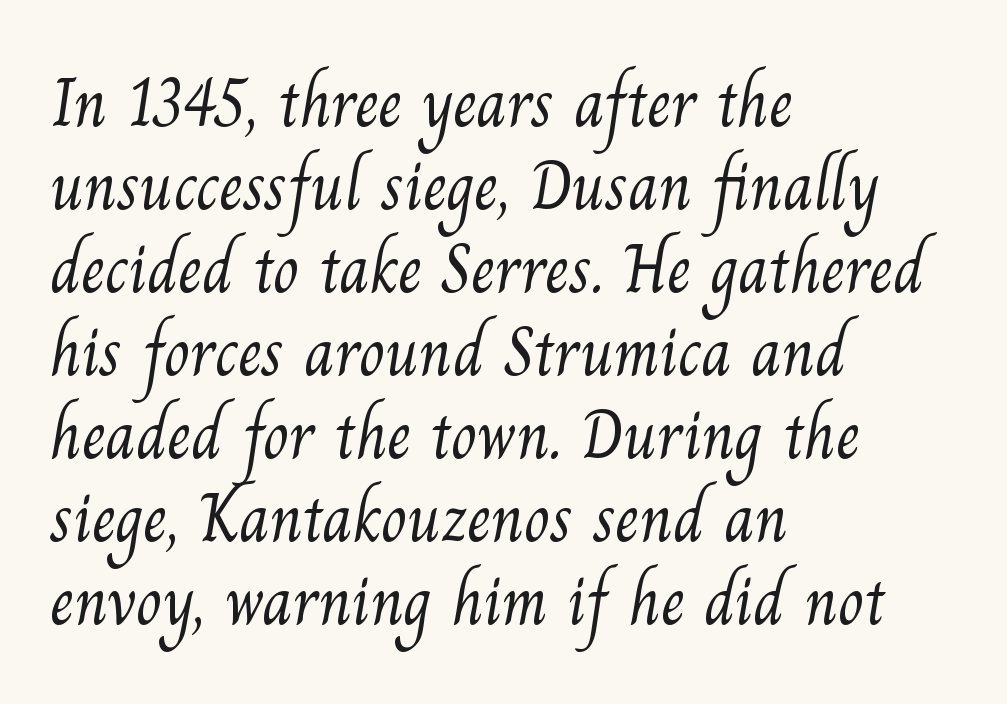
The image shows 68 px light serif type; set left-aligned, line spacing 1.22x, normal letter spacing, not underlined; medium stroke contrast and a small x-height.
